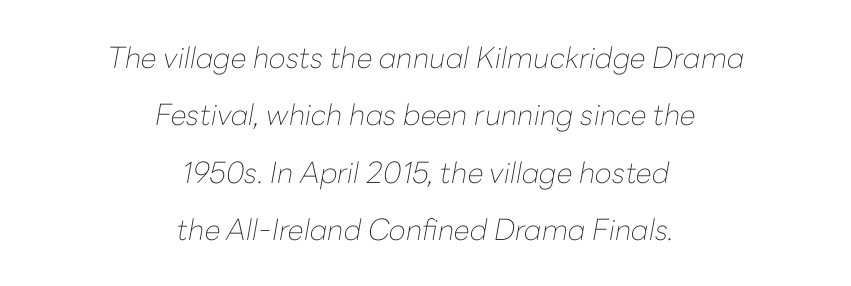
The paragraph has two soft edges and a firm central axis. Underline: absent. No letter is thick-stroked: the sample isn't bold. Honestly, the rows look like they've been pulled way apart. The line texture is even and compact thanks to regular tracking. The face used here is proportionally spaced, like ordinary book or web type.
